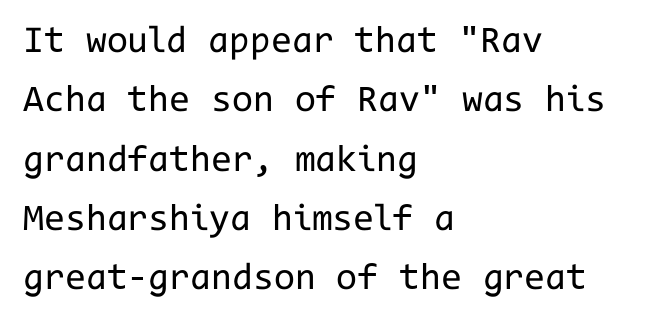
Q: Is the text bold? A: No.
Q: Is the text italic (slanted)? A: No, it is upright.
Q: Is the typeface a serif or a sans-serif typeface? A: Sans-serif.
Q: Is the text underlined? A: No.
Q: How is the paragraph aligned? A: Left-aligned.
Q: Is the spacing between letters normal or unusually wide? A: Normal.
Q: Is the spacing between lines tight, normal or loose? A: Normal.
Q: Width (condensed, normal, or wide)? A: Normal.
Q: Stroke contrast? A: Low.
Q: x-height? A: Medium.
Q: Monospaced? A: Yes.
